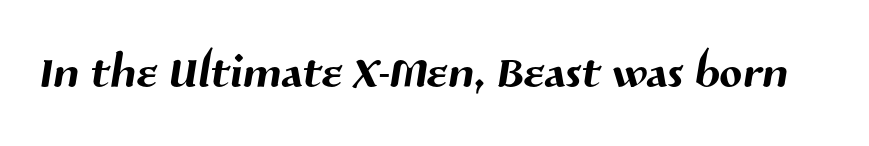
The image shows 67 px sans-serif type; set normal letter spacing, not underlined; medium stroke contrast and a medium x-height.
